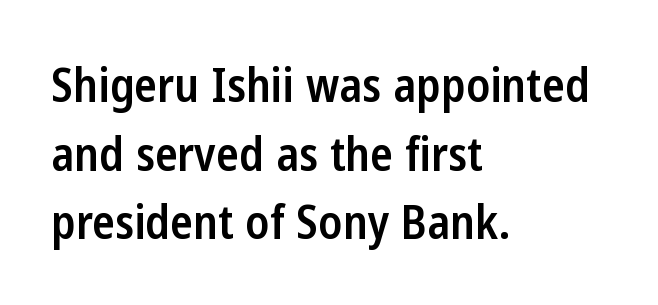
{"serif": "no", "italic": "no", "bold": "semi", "weight": "semibold", "width": "condensed", "stroke_contrast": "low", "x_height": "medium", "monospaced": "no", "underline": "no", "align": "left", "line_spacing": "normal", "line_spacing_ratio": 1.46, "letter_spacing": "normal", "letter_spacing_em": 0.0, "glyph_px": 47}
